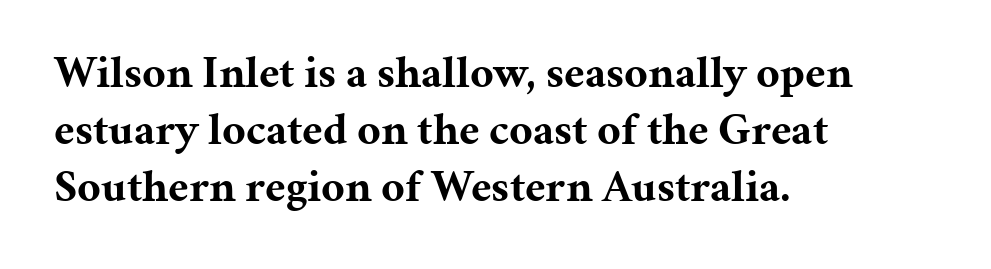
{"serif": "yes", "italic": "no", "bold": "yes", "weight": "bold", "width": "normal", "stroke_contrast": "medium", "x_height": "medium", "monospaced": "no", "underline": "no", "align": "left", "line_spacing": "normal", "line_spacing_ratio": 1.27, "letter_spacing": "normal", "letter_spacing_em": 0.0, "glyph_px": 45}
